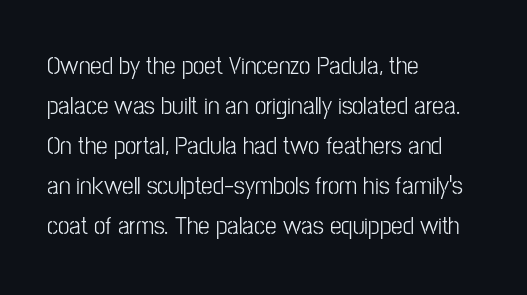
{"italic": "no", "underline": "no", "align": "left", "line_spacing": "normal", "line_spacing_ratio": 1.54, "letter_spacing": "normal", "letter_spacing_em": 0.0, "glyph_px": 26}
